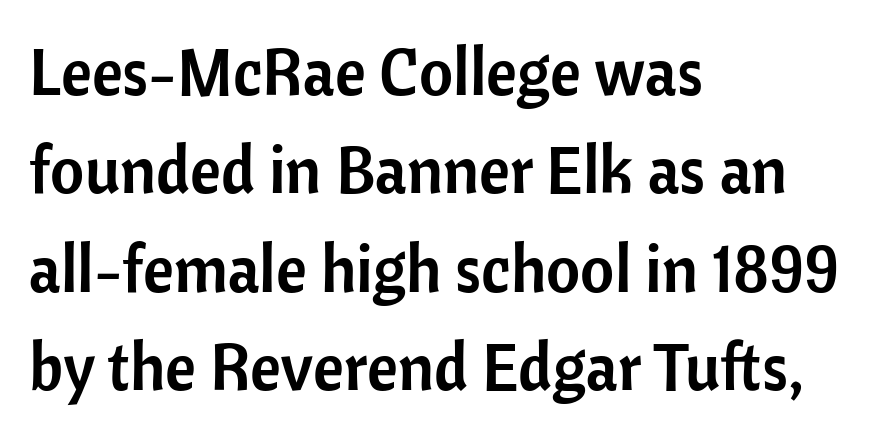
Regarding serifs, this sample does without them. All the whitespace from short lines collects on the right. The passage shown is not underscored anywhere. Caption: standard tracking, unaltered.
